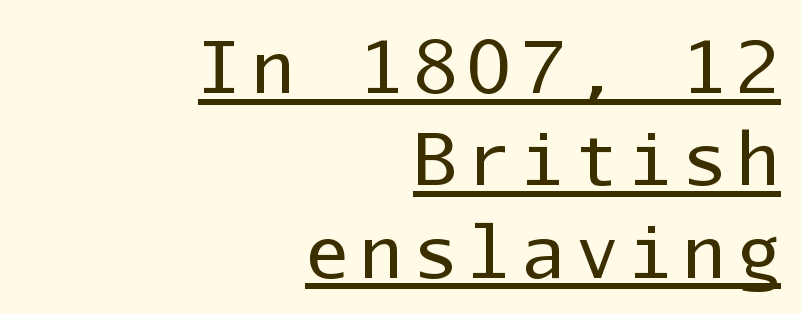
The image shows 71 px regular-weight sans-serif type, upright, monospaced; set right-aligned, normal line spacing (1.3x), underlined; low stroke contrast and a medium x-height.
